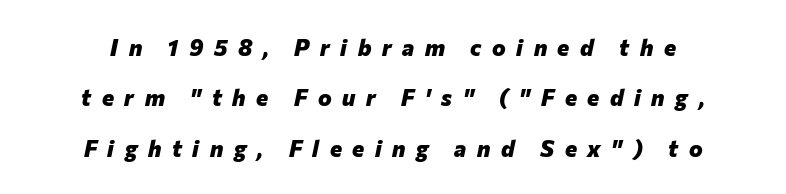
Q: Is the text bold? A: Yes.
Q: Is the text italic (slanted)? A: Yes, it leans right by about 12 degrees.
Q: Is the text underlined? A: No.
Q: Is the spacing between letters normal or unusually wide? A: Unusually wide.
Q: Is the spacing between lines tight, normal or loose? A: Loose.
